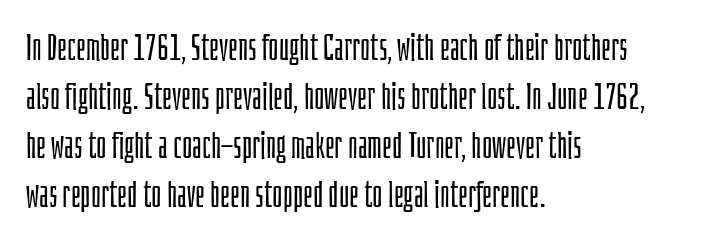
I'd call this a sans setting — the letters go barefoot. Italic: no, the glyphs are upright roman. Check under the words: just untouched page. Character widths vary here, with narrow letters taking less room than wide ones. The line-height multiplier appears to be the usual default.
